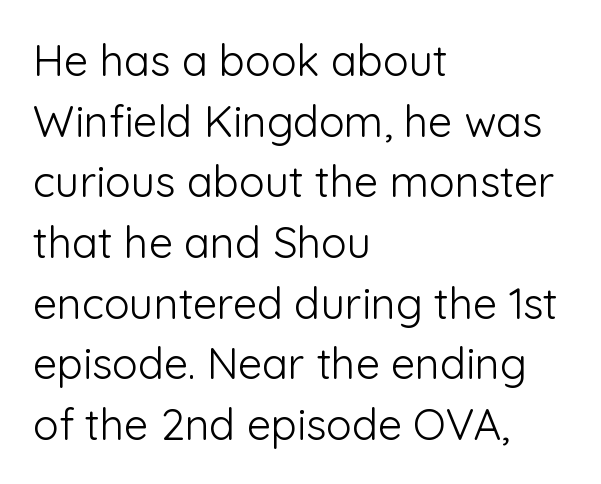
{"serif": "no", "italic": "no", "bold": "no", "weight": "light", "width": "normal", "stroke_contrast": "low", "x_height": "medium", "monospaced": "no", "underline": "no", "align": "left", "line_spacing": "normal", "line_spacing_ratio": 1.41, "letter_spacing": "normal", "letter_spacing_em": 0.0, "glyph_px": 43}
